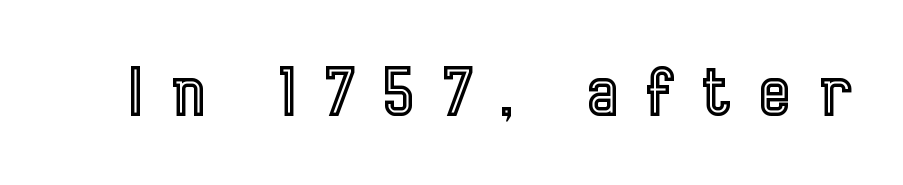
The specimen reads as upright at a glance. Just letters on the line, the space beneath them empty. This rendering widens character spacing well past its baseline value. Think of a printed novel: that variable character pitch is what you see here.
